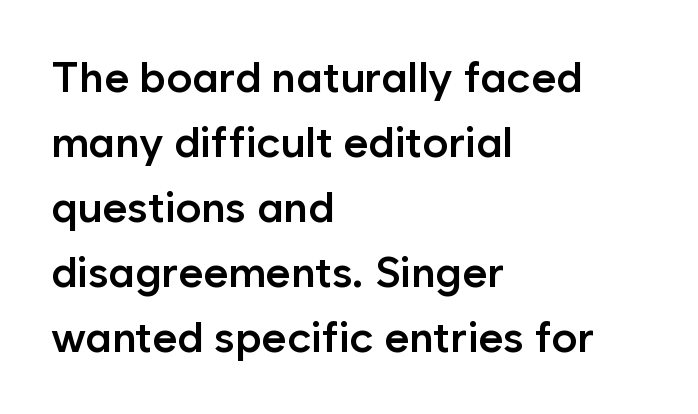
{"serif": "no", "italic": "no", "bold": "semi", "weight": "semibold", "width": "normal", "stroke_contrast": "low", "x_height": "medium", "monospaced": "no", "underline": "no", "align": "left", "line_spacing": "normal", "line_spacing_ratio": 1.51, "letter_spacing": "normal", "letter_spacing_em": 0.0, "glyph_px": 43}
